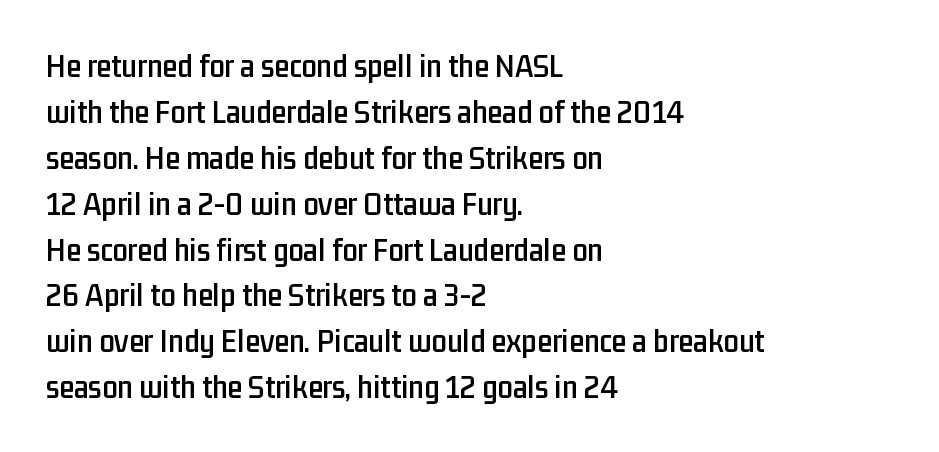
Q: Is the text italic (slanted)? A: No, it is upright.
Q: Is the typeface a serif or a sans-serif typeface? A: Sans-serif.
Q: Is the text underlined? A: No.
Q: How is the paragraph aligned? A: Left-aligned.
Q: Is the spacing between letters normal or unusually wide? A: Normal.
Q: Is the spacing between lines tight, normal or loose? A: Normal.
Q: Width (condensed, normal, or wide)? A: Condensed.
Q: Stroke contrast? A: Low.
Q: x-height? A: Medium.
Q: Monospaced? A: No.
